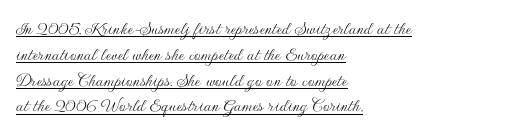
{"bold": "no", "underline": "yes", "align": "left", "line_spacing": "normal", "line_spacing_ratio": 1.29, "letter_spacing": "normal", "letter_spacing_em": 0.0, "glyph_px": 20}
